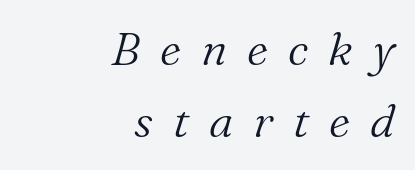
Q: Is the text bold? A: No.
Q: Is the text italic (slanted)? A: Yes, it leans right by about 16 degrees.
Q: Is the typeface a serif or a sans-serif typeface? A: Serif.
Q: Is the text underlined? A: No.
Q: How is the paragraph aligned? A: Right-aligned.
Q: Is the spacing between letters normal or unusually wide? A: Unusually wide.
Q: Is the spacing between lines tight, normal or loose? A: Normal.
Q: Width (condensed, normal, or wide)? A: Normal.
Q: Stroke contrast? A: Medium.
Q: x-height? A: Medium.
Q: Monospaced? A: No.
